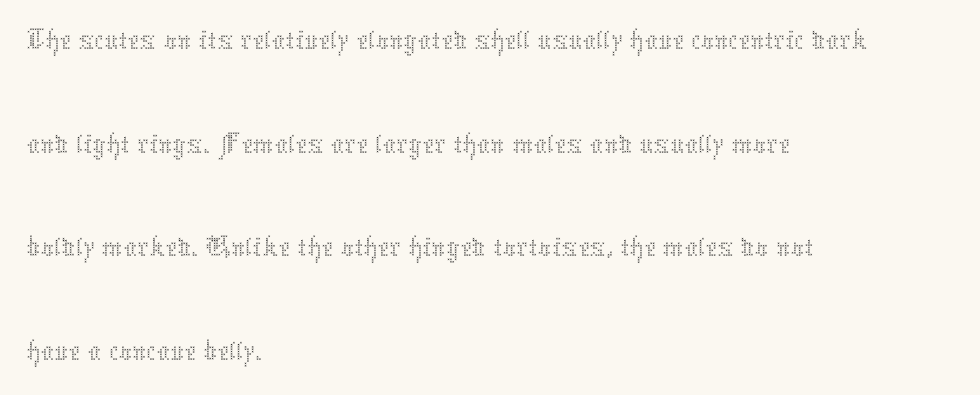
Q: Is the text bold? A: No.
Q: Is the text italic (slanted)? A: No, it is upright.
Q: Is the text underlined? A: No.
Q: How is the paragraph aligned? A: Left-aligned.
Q: Is the spacing between letters normal or unusually wide? A: Normal.
Q: Is the spacing between lines tight, normal or loose? A: Normal.
Q: Width (condensed, normal, or wide)? A: Normal.
Q: Stroke contrast? A: Medium.
Q: x-height? A: Medium.
Q: Monospaced? A: No.
